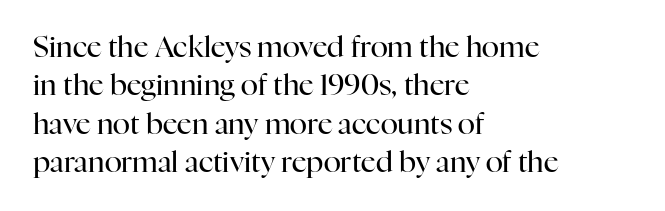
Rule under the text: the space is simply empty. How are the letters spaced? Ordinarily, with no added tracking. Weight: in the light-to-regular range. One glance says typical: line gaps are just what's usual. Posture: straight, roman, zero tilt. Yep, those are serifs on the letters.
